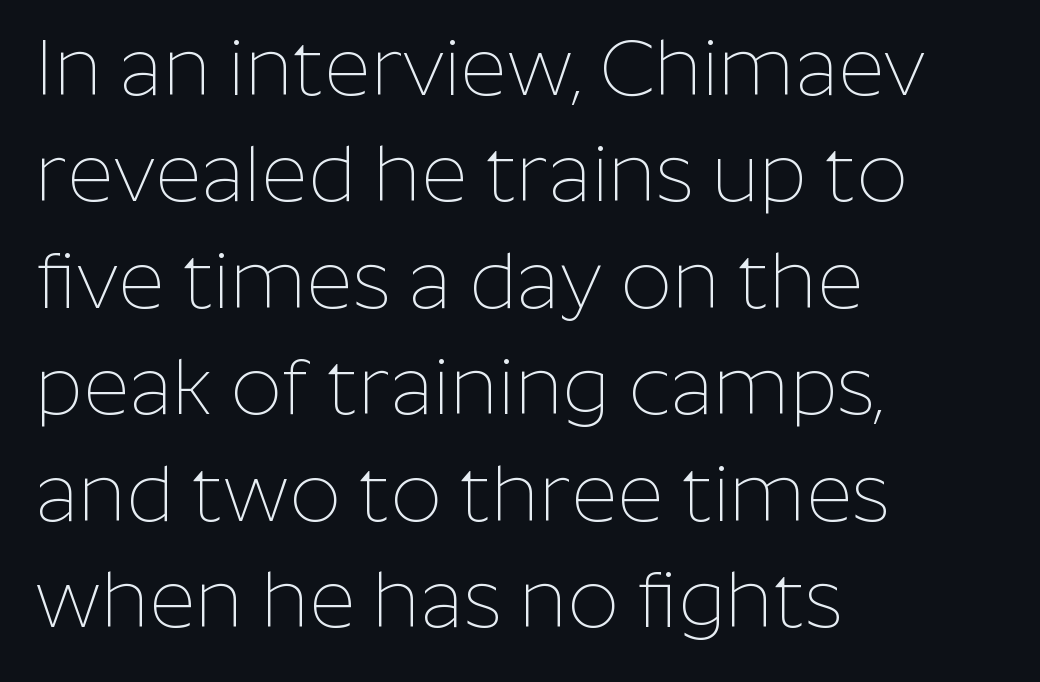
{"serif": "no", "italic": "no", "bold": "no", "weight": "thin", "width": "normal", "stroke_contrast": "low", "x_height": "medium", "monospaced": "no", "underline": "no", "align": "left", "line_spacing": "normal", "line_spacing_ratio": 1.33, "letter_spacing": "normal", "letter_spacing_em": 0.0, "glyph_px": 80}
